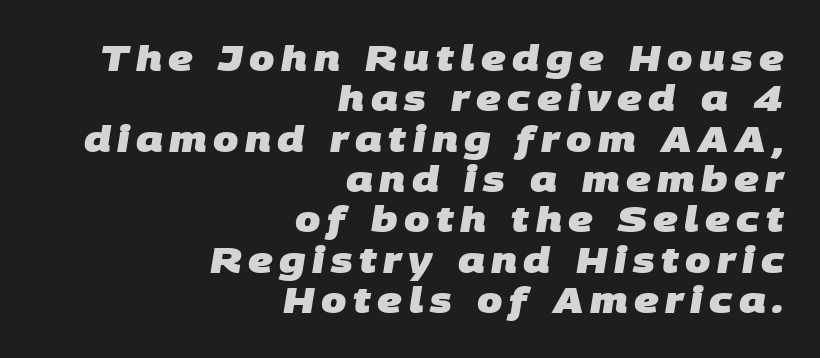
The image shows 36 px heavy sans-serif type; set right-aligned, tight line spacing (1.12x), not underlined; low stroke contrast and a large x-height.
